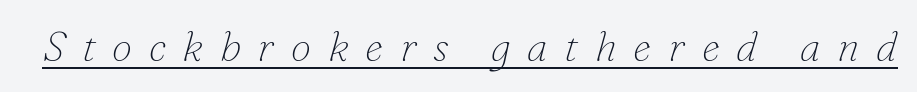
{"serif": "yes", "italic": "yes", "lean": "right", "slant_degrees": 16, "bold": "no", "weight": "thin", "width": "normal", "stroke_contrast": "low", "x_height": "small", "monospaced": "no", "underline": "yes", "letter_spacing": "wide", "letter_spacing_em": 0.41, "glyph_px": 41}
